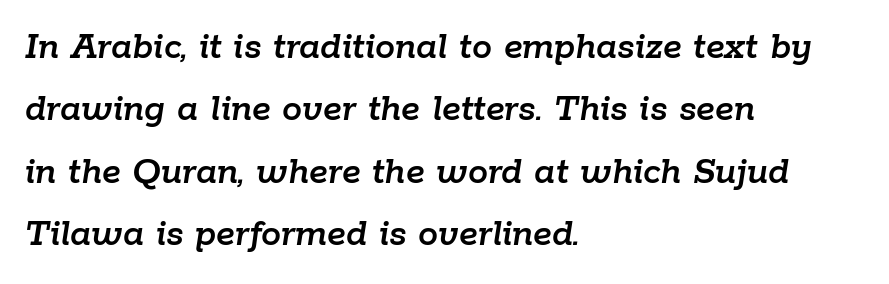
The rendering applies a slant to the glyphs. Horizontally, the lines are justified to the leading edge only. Each letter keeps its own natural width here, so spacing adapts to shape. Evenly set lines give the paragraph a standard silhouette. No extra tracking has been applied to these lines.
